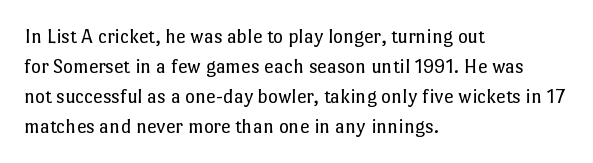
Q: Is the text bold? A: No.
Q: Is the text italic (slanted)? A: No, it is upright.
Q: Is the text underlined? A: No.
Q: How is the paragraph aligned? A: Left-aligned.
Q: Is the spacing between letters normal or unusually wide? A: Normal.
Q: Is the spacing between lines tight, normal or loose? A: Normal.
